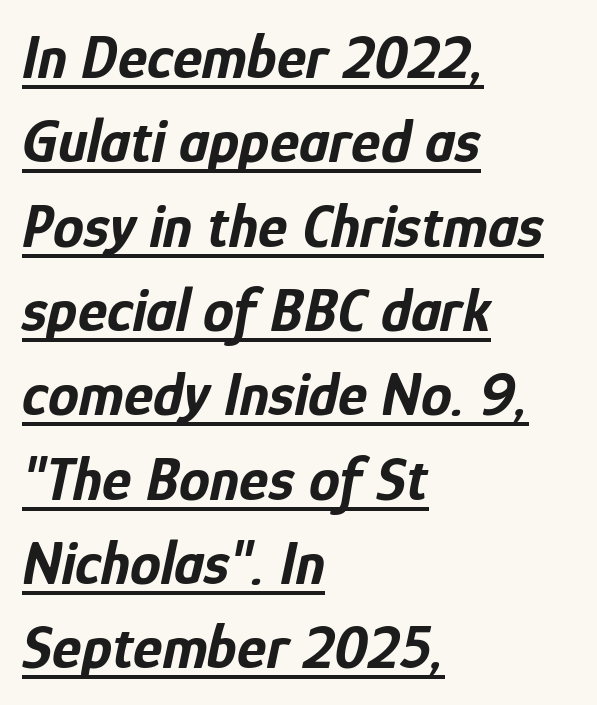
Q: Is the text bold? A: Yes.
Q: Is the text italic (slanted)? A: Yes, it leans right by about 12 degrees.
Q: Is the text underlined? A: Yes.
Q: How is the paragraph aligned? A: Left-aligned.
Q: Is the spacing between letters normal or unusually wide? A: Normal.
Q: Is the spacing between lines tight, normal or loose? A: Normal.
Q: Width (condensed, normal, or wide)? A: Condensed.
Q: Stroke contrast? A: Low.
Q: x-height? A: Medium.
Q: Monospaced? A: No.
